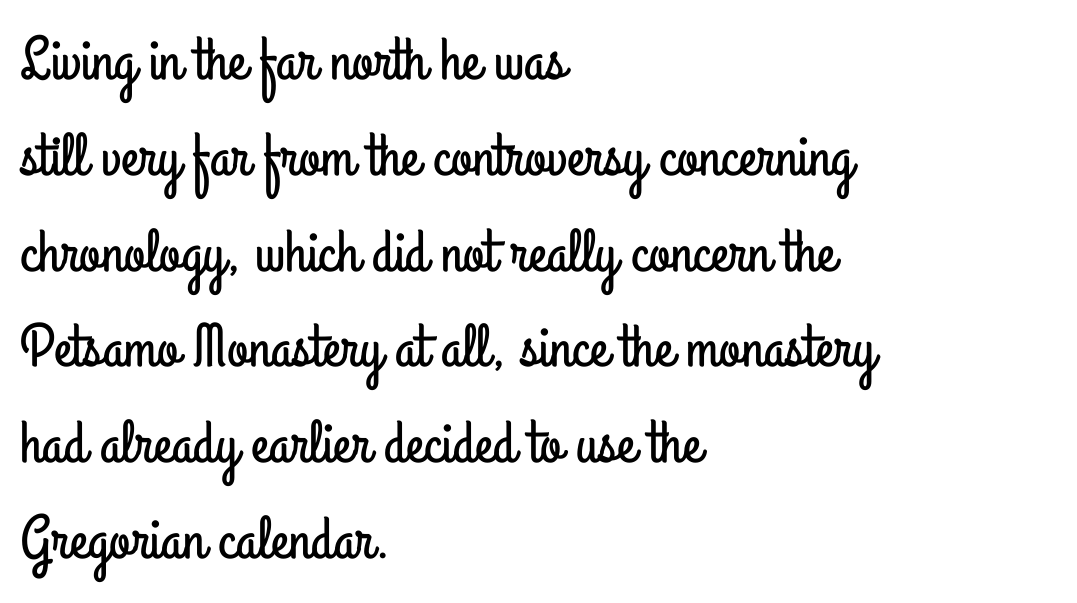
{"serif": "no", "italic": "no", "width": "condensed", "stroke_contrast": "low", "x_height": "small", "monospaced": "no", "underline": "no", "align": "left", "line_spacing": "normal", "line_spacing_ratio": 1.57, "letter_spacing": "normal", "letter_spacing_em": 0.0, "glyph_px": 61}
